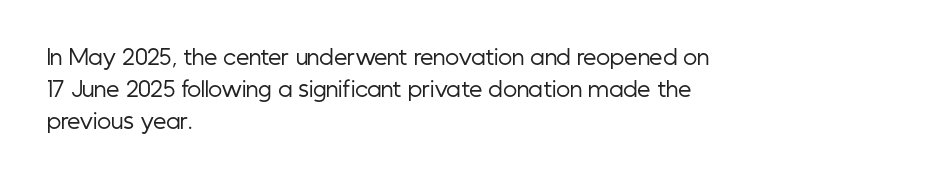
The image shows 21 px text type, upright; set left-aligned, normal line spacing (1.53x), normal letter spacing, not underlined.
